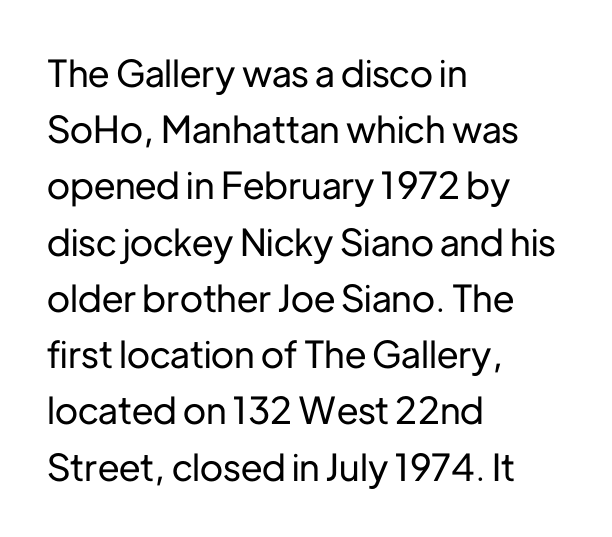
Q: Is the text italic (slanted)? A: No, it is upright.
Q: Is the typeface a serif or a sans-serif typeface? A: Sans-serif.
Q: Is the text underlined? A: No.
Q: How is the paragraph aligned? A: Left-aligned.
Q: Is the spacing between letters normal or unusually wide? A: Normal.
Q: Is the spacing between lines tight, normal or loose? A: Normal.
Q: Width (condensed, normal, or wide)? A: Normal.
Q: Stroke contrast? A: Low.
Q: x-height? A: Medium.
Q: Monospaced? A: No.
